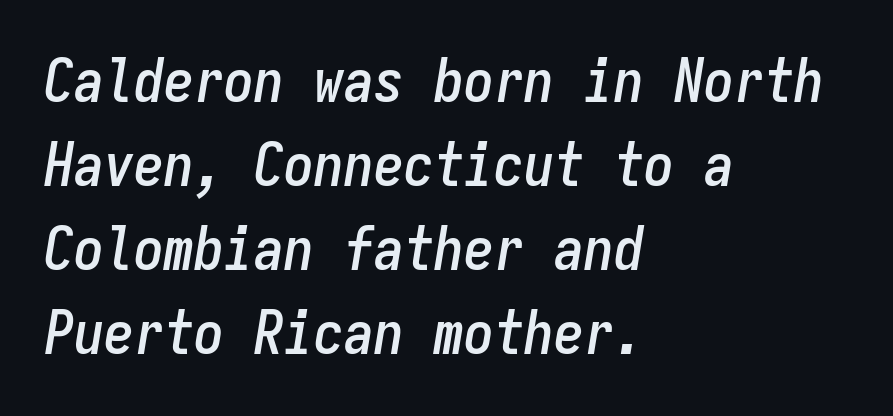
Q: Is the text italic (slanted)? A: Yes, it leans right by about 9 degrees.
Q: Is the text underlined? A: No.
Q: How is the paragraph aligned? A: Left-aligned.
Q: Is the spacing between letters normal or unusually wide? A: Normal.
Q: Is the spacing between lines tight, normal or loose? A: Normal.
Q: Width (condensed, normal, or wide)? A: Condensed.
Q: Stroke contrast? A: Low.
Q: x-height? A: Medium.
Q: Monospaced? A: Yes.
